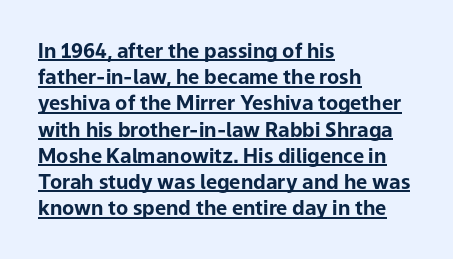
The image shows 20 px bold type, upright; set left-aligned, normal line spacing (1.31x), normal letter spacing, underlined.
